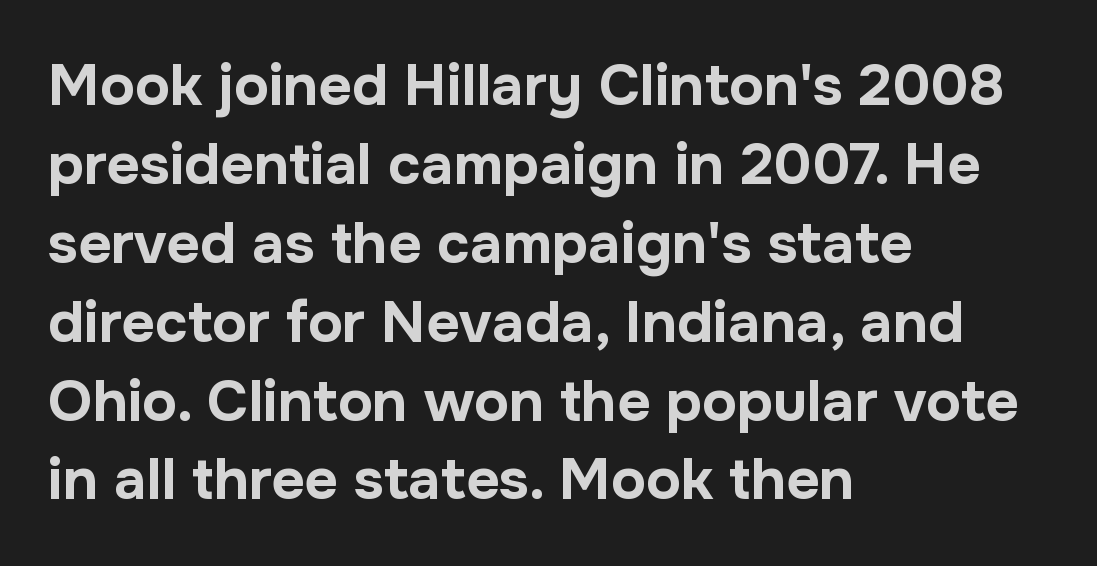
This is sans-serif lettering, the kind often seen on screens and signage. Glyph-to-glyph distance matches everyday printed text. Unlike italic type, these characters show no tilt at all. If you drew a ruler down the left edge, every line would touch it. The characters look thick and weighty, a clear bold.
